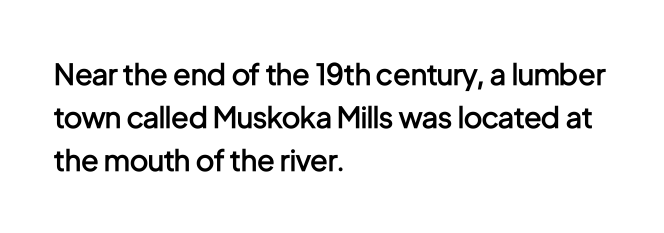
The image shows 29 px semibold, condensed sans-serif type, upright; set left-aligned, normal line spacing (1.49x), normal letter spacing, not underlined; low stroke contrast and a medium x-height.
